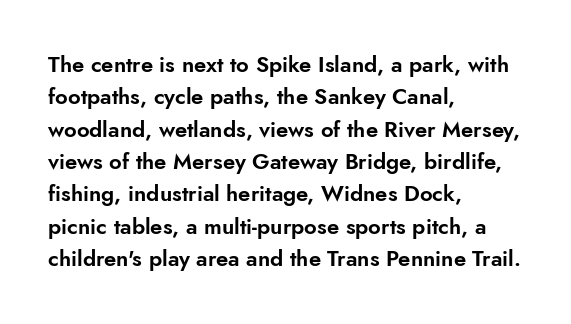
Q: Is the text italic (slanted)? A: No, it is upright.
Q: Is the text underlined? A: No.
Q: How is the paragraph aligned? A: Left-aligned.
Q: Is the spacing between letters normal or unusually wide? A: Normal.
Q: Is the spacing between lines tight, normal or loose? A: Normal.
